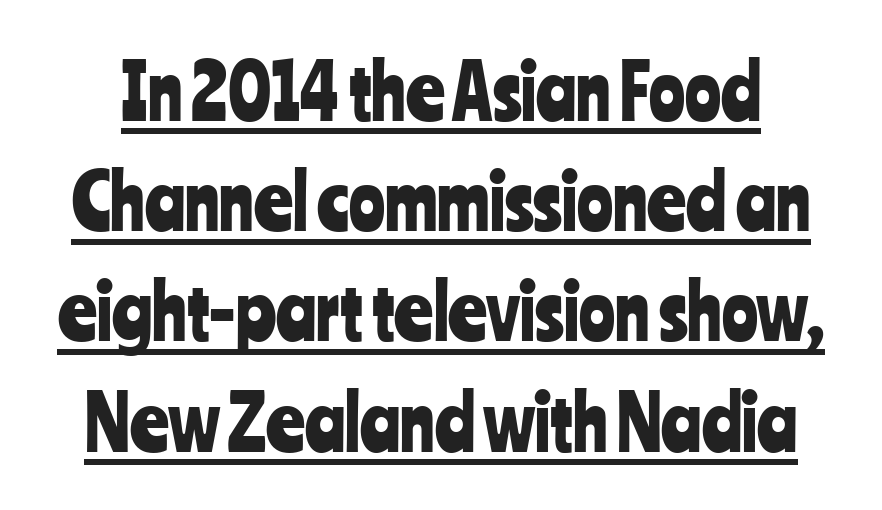
Q: Is the text italic (slanted)? A: No, it is upright.
Q: Is the typeface a serif or a sans-serif typeface? A: Sans-serif.
Q: Is the text underlined? A: Yes.
Q: Is the spacing between letters normal or unusually wide? A: Normal.
Q: Is the spacing between lines tight, normal or loose? A: Normal.
Q: Width (condensed, normal, or wide)? A: Condensed.
Q: Stroke contrast? A: Low.
Q: x-height? A: Medium.
Q: Monospaced? A: No.
